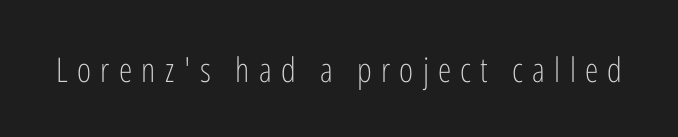
{"serif": "no", "italic": "no", "bold": "no", "weight": "light", "width": "condensed", "stroke_contrast": "low", "x_height": "medium", "monospaced": "no", "underline": "no", "letter_spacing": "wide", "letter_spacing_em": 0.27, "glyph_px": 34}
